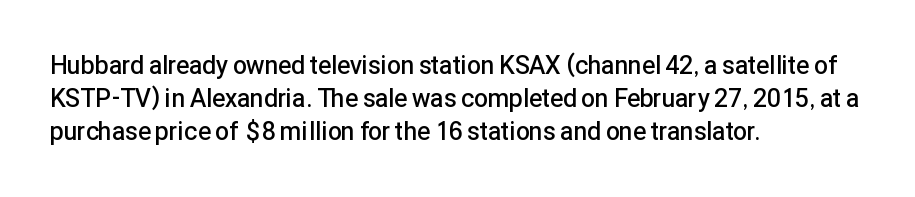
Which margin do the lines hug? The left one — the right edge is uneven. The space beneath each line is pristine and unruled. The line texture is even and compact thanks to regular tracking. Line spacing here is normal. The face used here is a semibold: visibly heavier than regular, lighter than bold.
